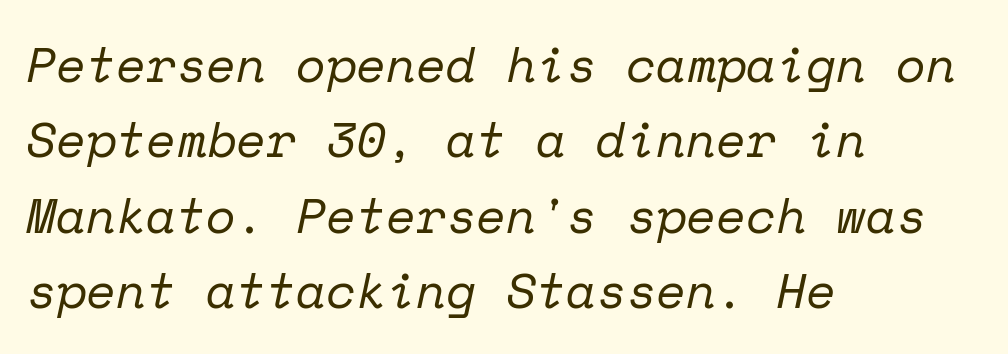
{"serif": "yes", "italic": "yes", "lean": "right", "slant_degrees": 12, "bold": "no", "weight": "regular", "width": "normal", "stroke_contrast": "low", "x_height": "medium", "monospaced": "yes", "underline": "no", "align": "left", "line_spacing": "normal", "line_spacing_ratio": 1.54, "letter_spacing": "normal", "letter_spacing_em": 0.0, "glyph_px": 49}
